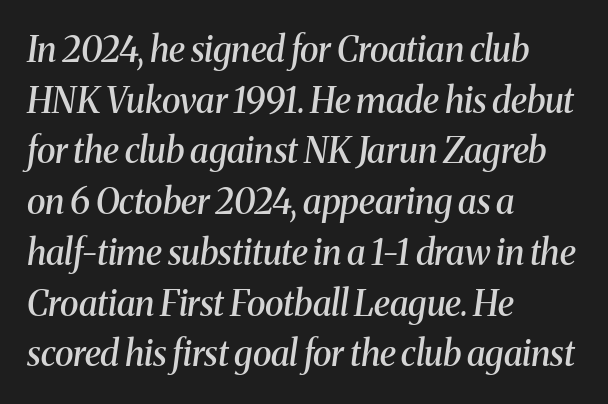
Q: Is the text bold? A: Semi-bold.
Q: Is the text italic (slanted)? A: Yes, it leans right by about 8 degrees.
Q: Is the typeface a serif or a sans-serif typeface? A: Serif.
Q: Is the text underlined? A: No.
Q: How is the paragraph aligned? A: Left-aligned.
Q: Is the spacing between letters normal or unusually wide? A: Normal.
Q: Is the spacing between lines tight, normal or loose? A: Normal.
Q: Width (condensed, normal, or wide)? A: Normal.
Q: Stroke contrast? A: Medium.
Q: x-height? A: Medium.
Q: Monospaced? A: No.
